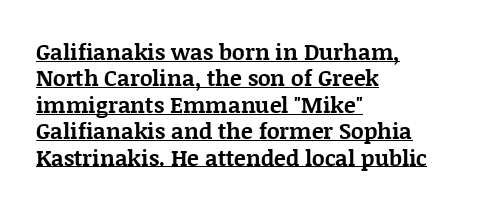
{"italic": "no", "bold": "yes", "underline": "yes", "align": "left", "line_spacing_ratio": 1.2, "letter_spacing": "normal", "letter_spacing_em": 0.0, "glyph_px": 22}
